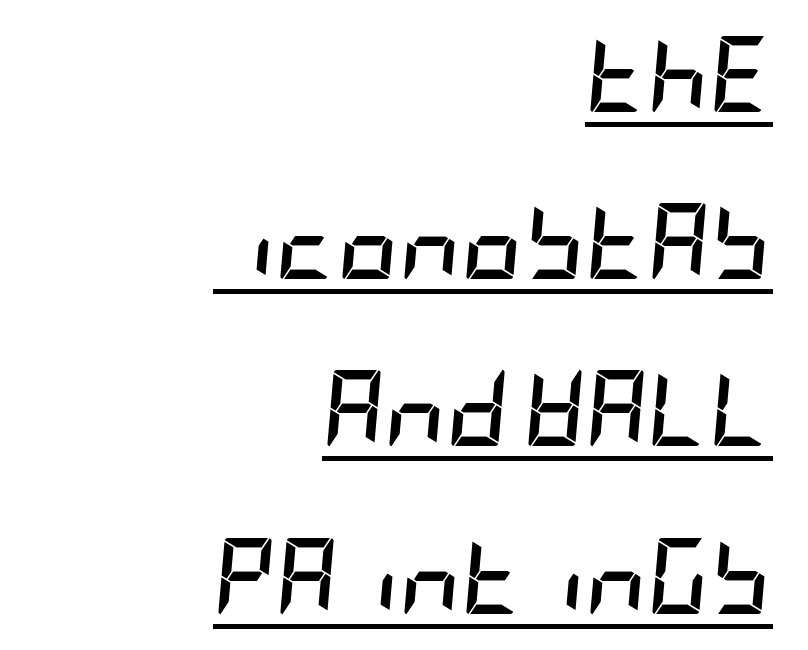
{"italic": "yes", "lean": "right", "slant_degrees": 5, "bold": "yes", "weight": "semibold", "width": "condensed", "stroke_contrast": "low", "x_height": "large", "underline": "yes", "align": "right", "line_spacing": "loose", "line_spacing_ratio": 2.2, "letter_spacing": "normal", "letter_spacing_em": 0.0, "glyph_px": 76}
